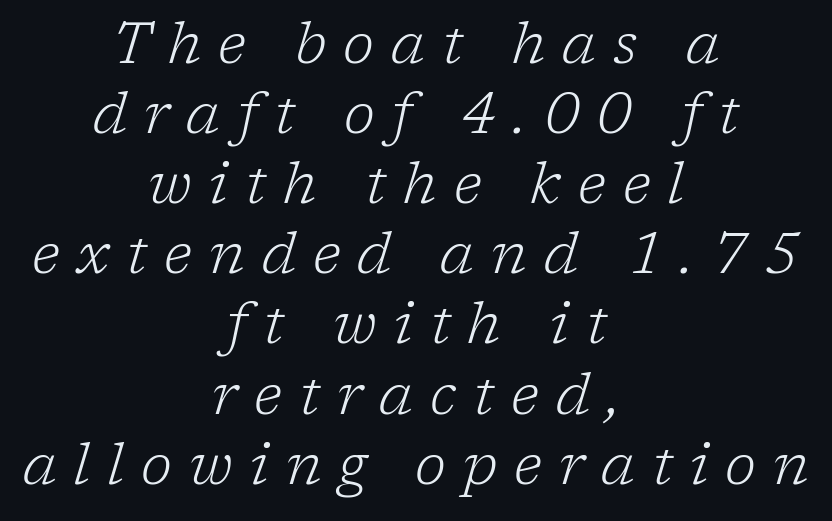
This rendering employs a face with finishing strokes, i.e., a serif. Short note: letters widely spaced. The rendering uses natural spacing where letterforms have individual widths. Only glyphs here, with clear space below each row. Letters have the restrained weight of plain body copy at most. Caption: multi-line text, centered on the measure.
